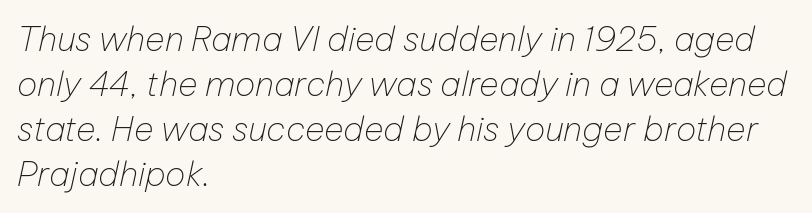
The image shows 34 px thin type, italic (leaning right); set left-aligned, normal line spacing (1.32x), normal letter spacing, not underlined; low stroke contrast and a medium x-height.
